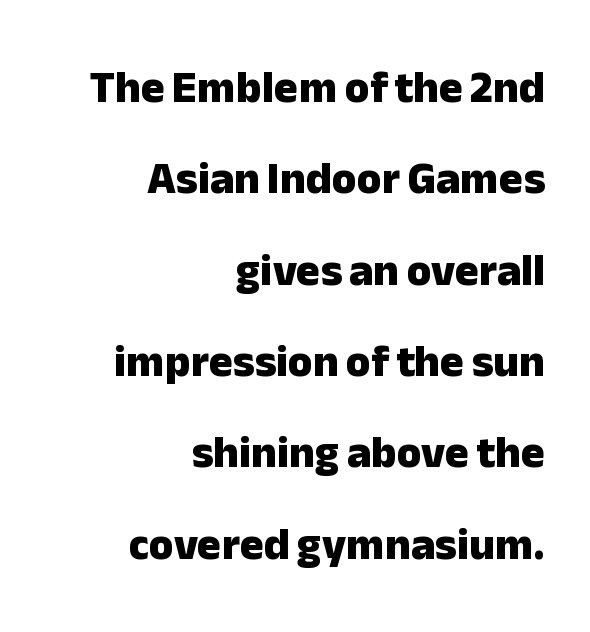
{"serif": "no", "italic": "no", "bold": "yes", "weight": "heavy", "width": "normal", "stroke_contrast": "low", "x_height": "medium", "monospaced": "no", "underline": "no", "align": "right", "line_spacing": "loose", "line_spacing_ratio": 2.03, "letter_spacing": "normal", "letter_spacing_em": 0.0, "glyph_px": 45}
